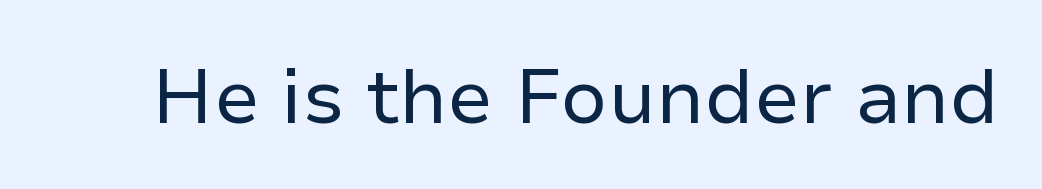
Q: Is the text bold? A: No.
Q: Is the text italic (slanted)? A: No, it is upright.
Q: Is the typeface a serif or a sans-serif typeface? A: Sans-serif.
Q: Is the text underlined? A: No.
Q: Is the spacing between letters normal or unusually wide? A: Normal.
Q: Width (condensed, normal, or wide)? A: Normal.
Q: Stroke contrast? A: Low.
Q: x-height? A: Medium.
Q: Monospaced? A: No.
